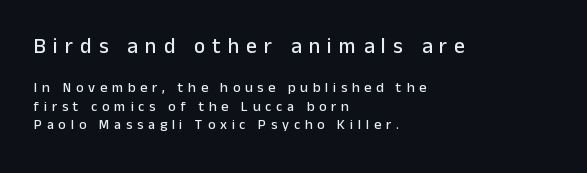
These lines were composed using upright roman letters. Line spacing here is normal. The text block is weighted toward the left margin, trailing off unevenly rightward. Large over small — that's the arrangement of the two blocks here. The type is letterspaced generously, with wide tracking. Descenders hang freely into open space.
